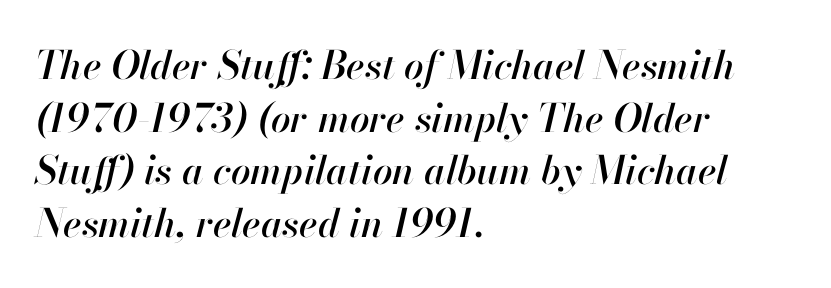
Q: Is the text italic (slanted)? A: Yes, it leans right by about 13 degrees.
Q: Is the text underlined? A: No.
Q: How is the paragraph aligned? A: Left-aligned.
Q: Is the spacing between letters normal or unusually wide? A: Normal.
Q: Is the spacing between lines tight, normal or loose? A: Normal.
Q: Width (condensed, normal, or wide)? A: Normal.
Q: Stroke contrast? A: High.
Q: x-height? A: Small.
Q: Monospaced? A: No.
